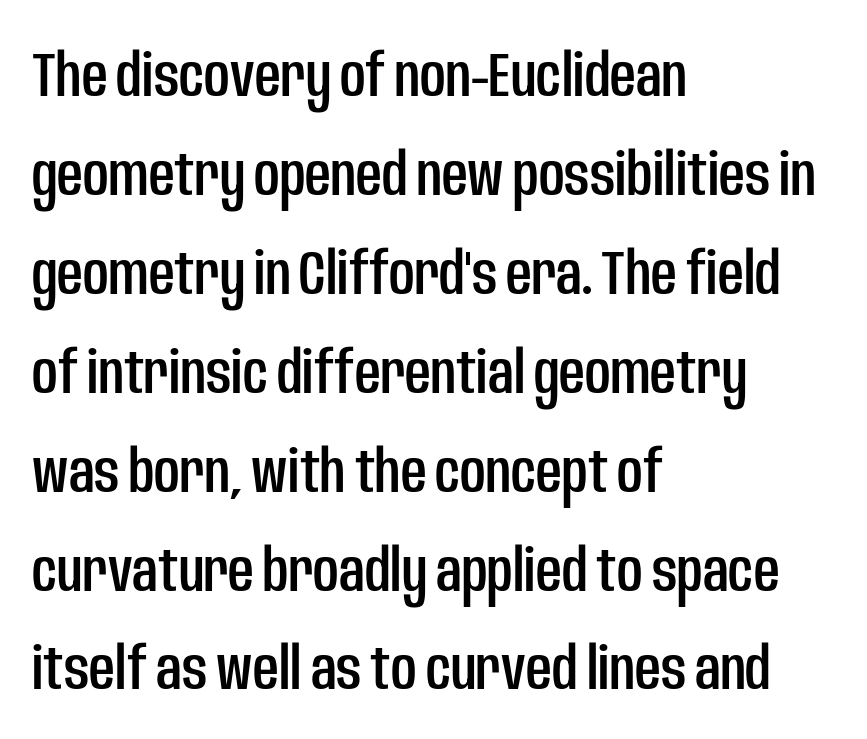
The horizontal fit of the characters is conventional and even. The vertical gap from one line to the next is medium. Is this a fixed-width face? No — the glyphs have proportional, varying widths. A clean baseline with only descenders dipping below it.
